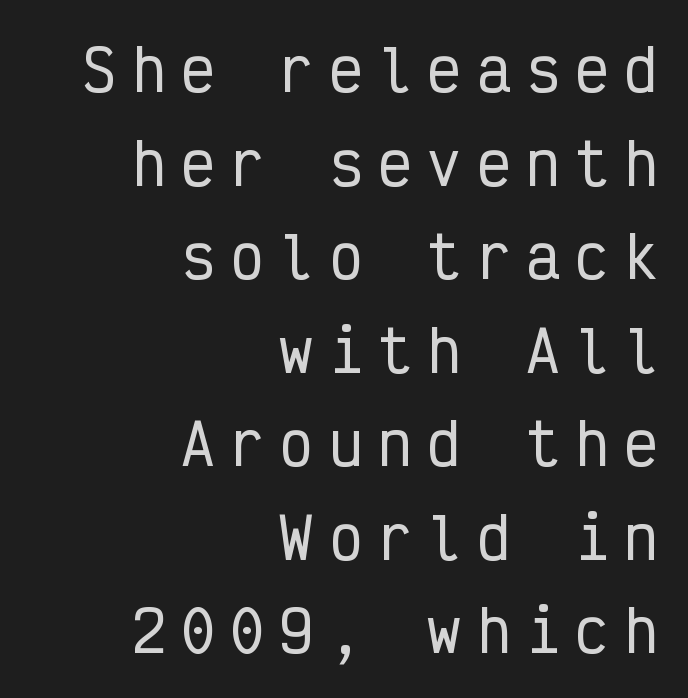
Q: Is the text italic (slanted)? A: No, it is upright.
Q: Is the typeface a serif or a sans-serif typeface? A: Sans-serif.
Q: Is the text underlined? A: No.
Q: How is the paragraph aligned? A: Right-aligned.
Q: Is the spacing between letters normal or unusually wide? A: Unusually wide.
Q: Is the spacing between lines tight, normal or loose? A: Normal.
Q: Width (condensed, normal, or wide)? A: Condensed.
Q: Stroke contrast? A: Low.
Q: x-height? A: Medium.
Q: Monospaced? A: Yes.
